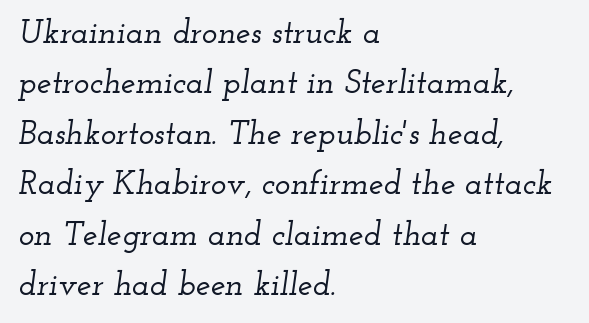
In terms of letterspacing, this is plain default setting. Does the leading feel generous? No, just average. A typesetter would mark this as italic. The setting favours the left margin, as ordinary paragraphs usually do.
